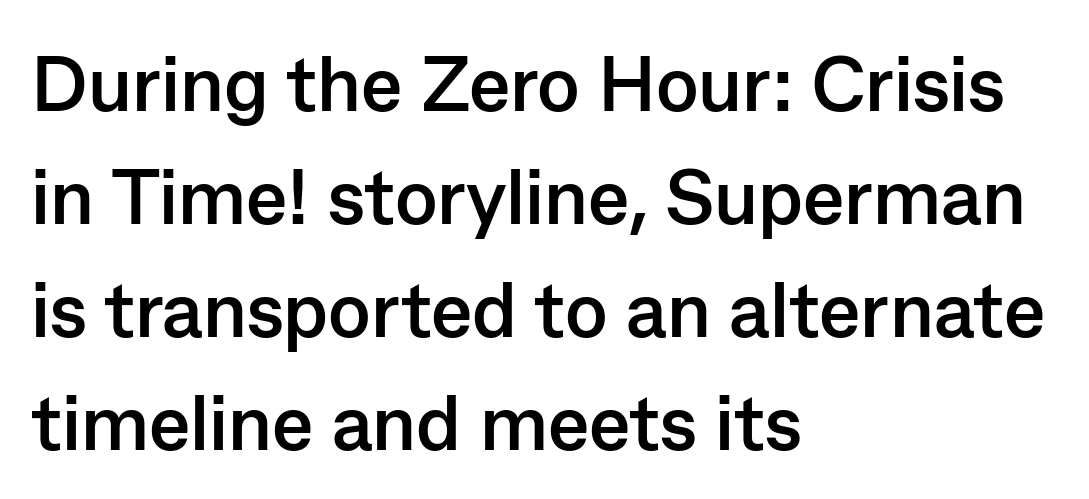
Q: Is the text bold? A: Yes.
Q: Is the text italic (slanted)? A: No, it is upright.
Q: Is the typeface a serif or a sans-serif typeface? A: Sans-serif.
Q: Is the text underlined? A: No.
Q: How is the paragraph aligned? A: Left-aligned.
Q: Is the spacing between letters normal or unusually wide? A: Normal.
Q: Is the spacing between lines tight, normal or loose? A: Normal.
Q: Width (condensed, normal, or wide)? A: Normal.
Q: Stroke contrast? A: Low.
Q: x-height? A: Medium.
Q: Monospaced? A: No.
